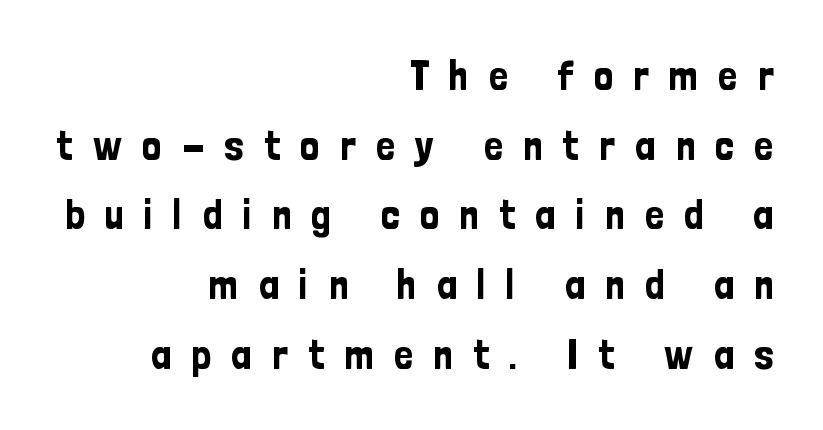
The image shows 42 px condensed sans-serif type, upright; set right-aligned, normal line spacing (1.66x), unusually wide letter spacing (+0.49 em), not underlined; low stroke contrast and a medium x-height.
